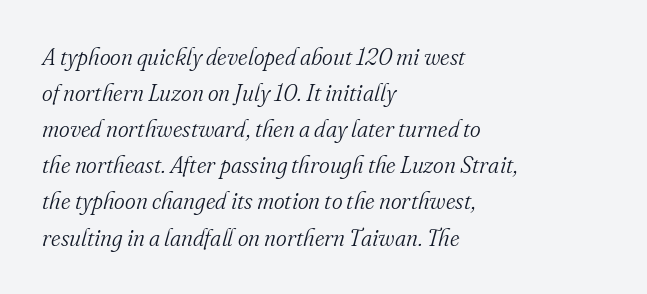
Q: Is the text bold? A: No.
Q: Is the text italic (slanted)? A: Yes, it leans right by about 16 degrees.
Q: Is the text underlined? A: No.
Q: How is the paragraph aligned? A: Left-aligned.
Q: Is the spacing between letters normal or unusually wide? A: Normal.
Q: Is the spacing between lines tight, normal or loose? A: Normal.
